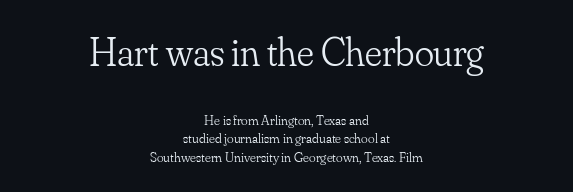
Q: Is the text bold? A: No.
Q: Is the text italic (slanted)? A: No, it is upright.
Q: Is the typeface a serif or a sans-serif typeface? A: Serif.
Q: Is the text underlined? A: No.
Q: How is the paragraph aligned? A: Centered.
Q: Is the spacing between letters normal or unusually wide? A: Normal.
Q: Is the spacing between lines tight, normal or loose? A: Normal.
Q: Which block of text is set in a larger size, the first (top) or the second (bottom)? A: The first (top) one.
Q: Width (condensed, normal, or wide)? A: Normal.
Q: Stroke contrast? A: Low.
Q: x-height? A: Small.
Q: Monospaced? A: No.
